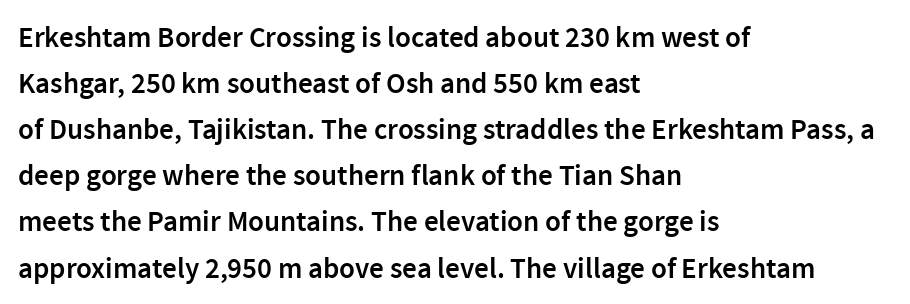
Proportional: the letters do not fall into vertical columns. What weight is shown? A semibold, between regular and bold. Short note: letters normally spaced. Summary of vertical rhythm: regular, with standard interline spacing. Do the letters lean? They stand straight. The type family on display is of the sans-serif kind.
